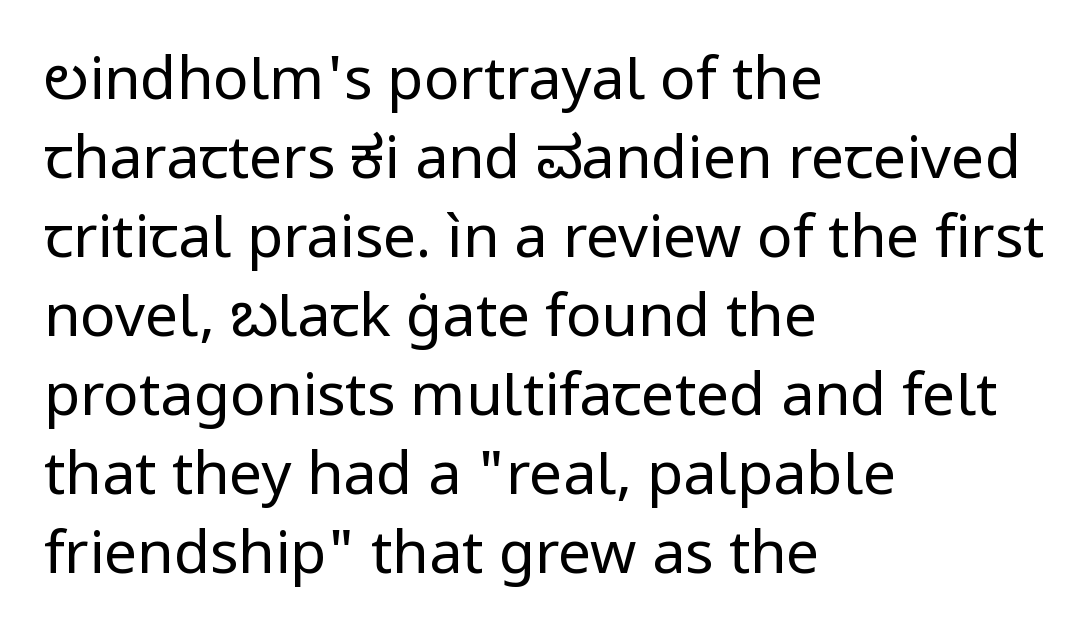
{"serif": "no", "italic": "no", "bold": "no", "weight": "regular", "width": "normal", "stroke_contrast": "low", "x_height": "medium", "monospaced": "no", "underline": "no", "align": "left", "line_spacing": "normal", "line_spacing_ratio": 1.34, "letter_spacing": "normal", "letter_spacing_em": 0.0, "glyph_px": 59}
